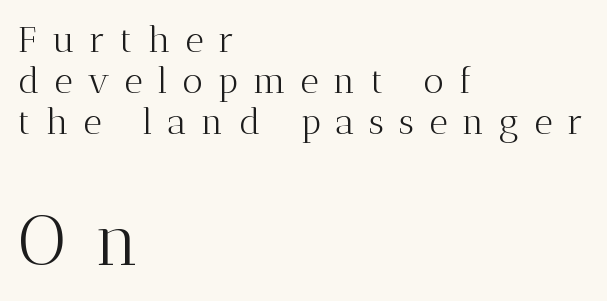
Q: Is the text bold? A: No.
Q: Is the text italic (slanted)? A: No, it is upright.
Q: Is the typeface a serif or a sans-serif typeface? A: Serif.
Q: Is the text underlined? A: No.
Q: How is the paragraph aligned? A: Left-aligned.
Q: Is the spacing between letters normal or unusually wide? A: Unusually wide.
Q: Is the spacing between lines tight, normal or loose? A: Tight.
Q: Which block of text is set in a larger size, the first (top) or the second (bottom)? A: The second (bottom) one.
Q: Width (condensed, normal, or wide)? A: Normal.
Q: Stroke contrast? A: Medium.
Q: x-height? A: Medium.
Q: Monospaced? A: No.
